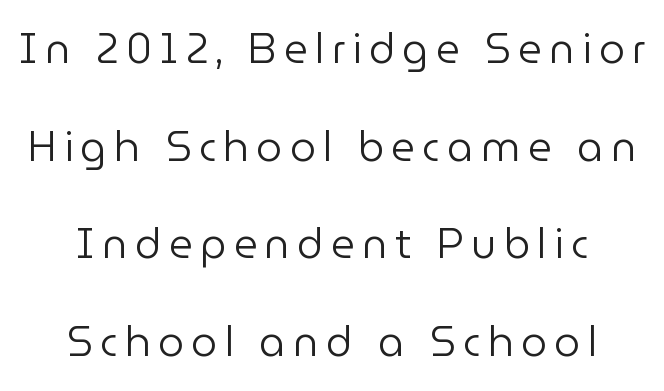
Serifs: no, the terminals of the letterforms are clean. Varying glyph widths throughout — classic text-font behaviour. The type sits square on the baseline with zero lean. These lines are centered, leaving both edges ragged. Is the stroke heavy? The answer is a plain regular-or-lighter.
